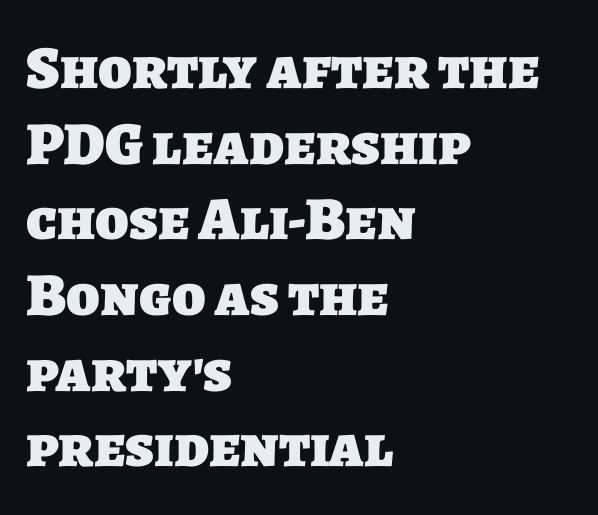
The image shows 61 px heavy sans-serif type; set left-aligned, line spacing 1.24x, normal letter spacing, not underlined; low stroke contrast and a large x-height.
